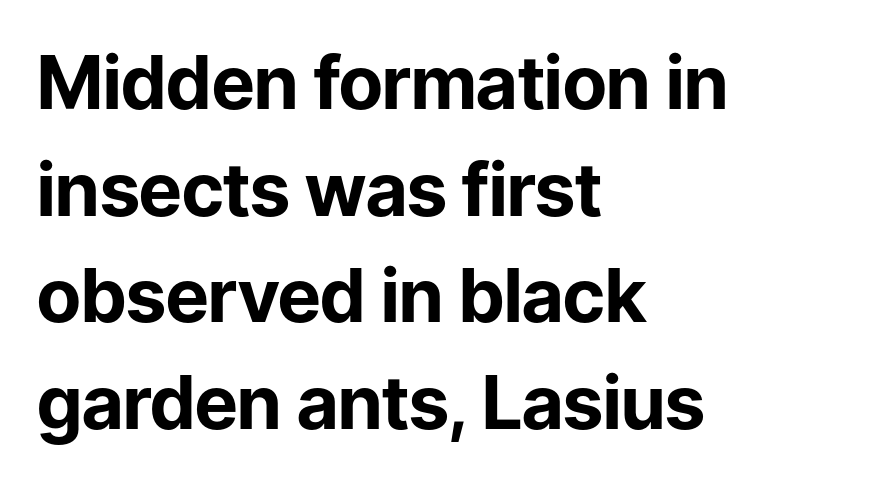
You'd pick this weight for a headline — it's a proper bold. Letter spacing: default. Casual observation: everything's shoved over to the left. These lines were composed using upright roman letters.
